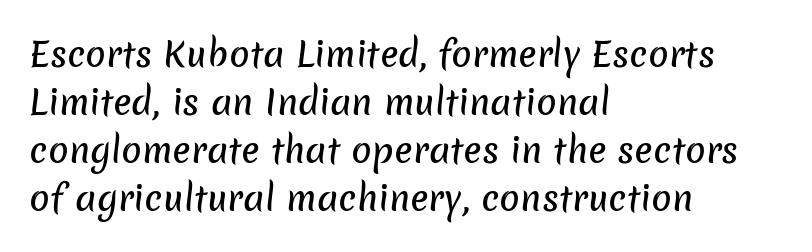
{"serif": "no", "width": "normal", "stroke_contrast": "low", "x_height": "medium", "monospaced": "no", "underline": "no", "align": "left", "line_spacing": "normal", "line_spacing_ratio": 1.41, "letter_spacing": "normal", "letter_spacing_em": 0.0, "glyph_px": 34}
